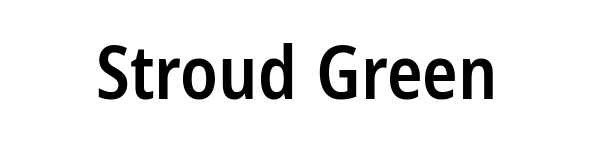
A roman cut, with each character standing at attention. Compared with a flush-left layout, this one balances lines on the center instead. This rendering leaves character spacing at its baseline value. Stems and bowls a touch heavier than normal — semibold. These lines are rendered in a variable-pitch font.
